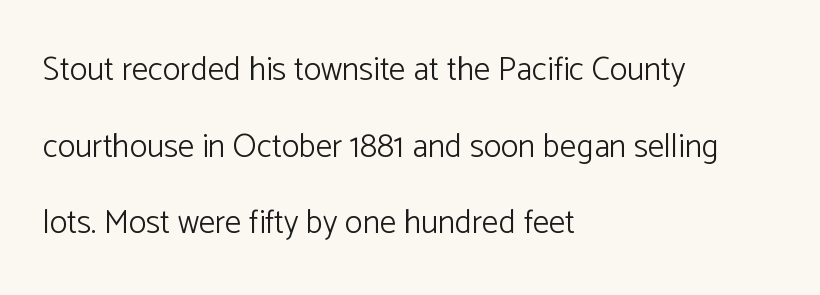
The image shows 33 px light sans-serif type, upright; set left-aligned, loose line spacing (2.32x), normal letter spacing, not underlined; low stroke contrast and a medium x-height.
